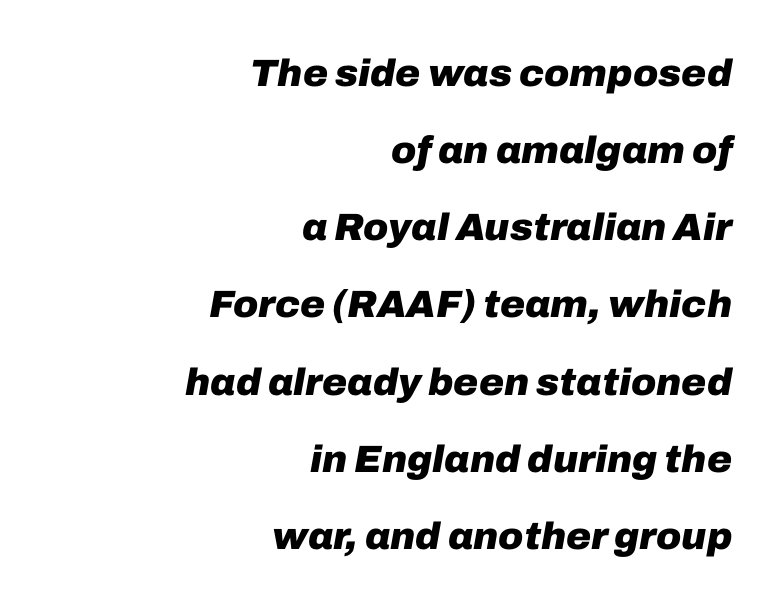
The image shows 38 px heavy type, italic (leaning right); set right-aligned, loose line spacing (2.03x), normal letter spacing, not underlined; low stroke contrast and a medium x-height.
